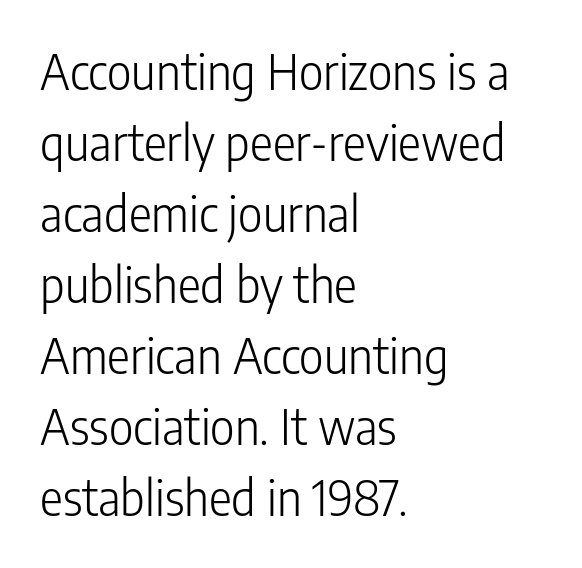
The image shows 48 px light, condensed sans-serif type, upright; set left-aligned, normal line spacing (1.48x), normal letter spacing, not underlined; low stroke contrast and a medium x-height.
